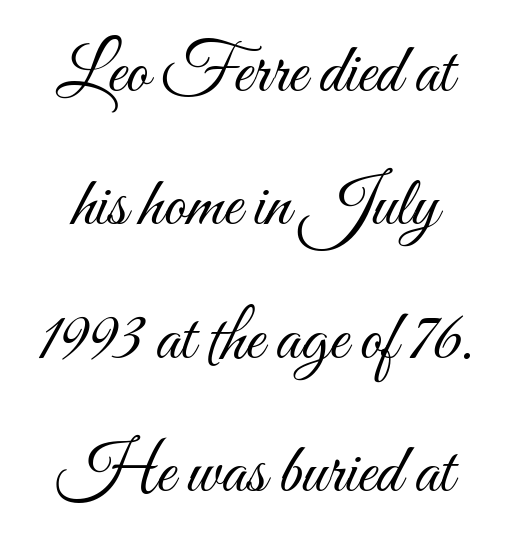
Caption: face not bold, strokes unweighted. Students, note that the glyphs here touch the page at normal intervals. The space directly below the letters is spotless.
